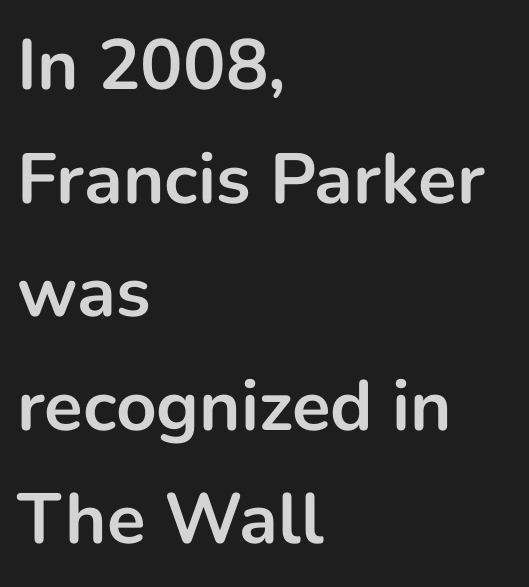
Q: Is the text bold? A: Yes.
Q: Is the text italic (slanted)? A: No, it is upright.
Q: Is the typeface a serif or a sans-serif typeface? A: Sans-serif.
Q: Is the text underlined? A: No.
Q: How is the paragraph aligned? A: Left-aligned.
Q: Is the spacing between letters normal or unusually wide? A: Normal.
Q: Is the spacing between lines tight, normal or loose? A: Normal.
Q: Width (condensed, normal, or wide)? A: Normal.
Q: Stroke contrast? A: Low.
Q: x-height? A: Medium.
Q: Monospaced? A: No.
